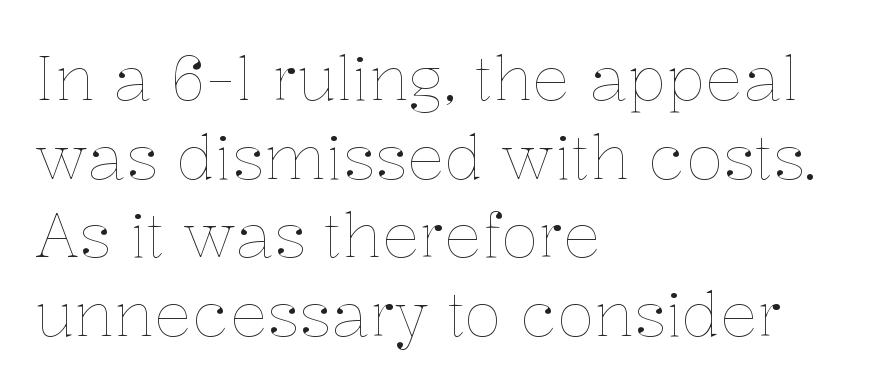
{"italic": "no", "bold": "no", "weight": "thin", "width": "normal", "stroke_contrast": "low", "x_height": "medium", "monospaced": "no", "underline": "no", "align": "left", "line_spacing": "normal", "line_spacing_ratio": 1.27, "letter_spacing": "normal", "letter_spacing_em": 0.0, "glyph_px": 62}
